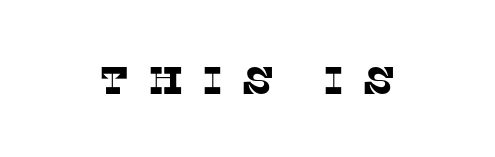
The image shows 39 px serif type; set unusually wide letter spacing (+0.47 em), not underlined; low stroke contrast and a large x-height.
